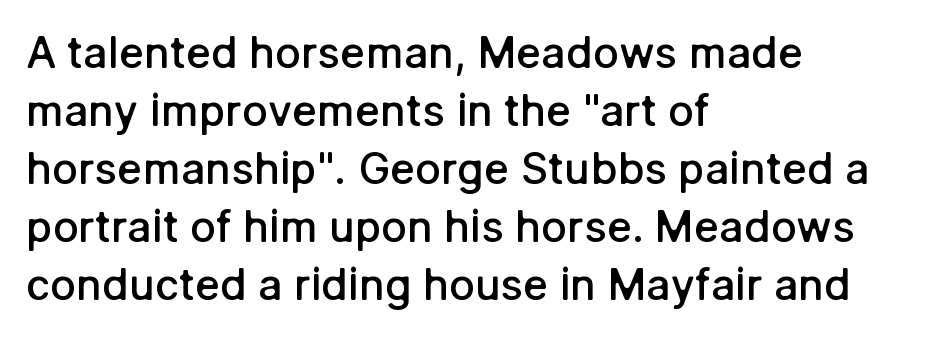
Q: Is the text bold? A: Semi-bold.
Q: Is the text italic (slanted)? A: No, it is upright.
Q: Is the typeface a serif or a sans-serif typeface? A: Sans-serif.
Q: Is the text underlined? A: No.
Q: How is the paragraph aligned? A: Left-aligned.
Q: Is the spacing between letters normal or unusually wide? A: Normal.
Q: Is the spacing between lines tight, normal or loose? A: Normal.
Q: Width (condensed, normal, or wide)? A: Normal.
Q: Stroke contrast? A: Low.
Q: x-height? A: Medium.
Q: Monospaced? A: No.
